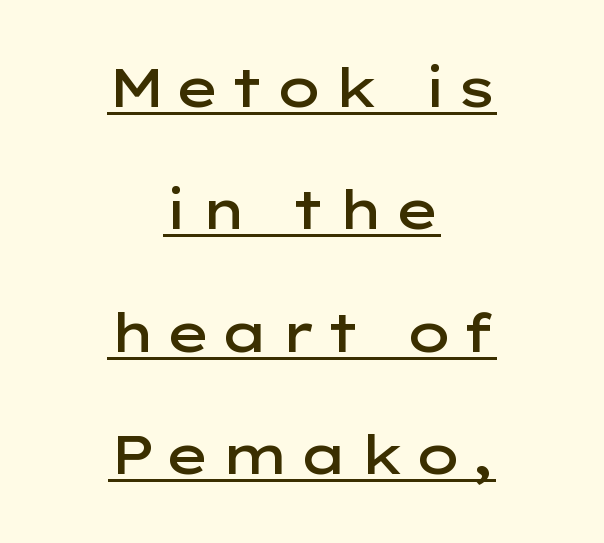
A student would call this center alignment; a typographer would say set centered. The face used here appears with an underline applied. Semibold letterforms, between regular and bold. Think of a printed novel: that variable character pitch is what you see here. You can tell from the bare stems that sans-serif type was used. The axis of the letterforms is exactly vertical.
